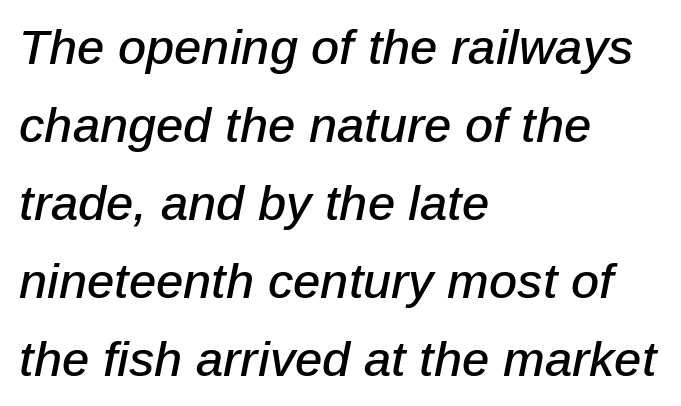
Tracking here is standard; glyphs follow each other at the usual distance. The baseline area is clear. The paragraph has a hard left edge and a soft right edge. Evenly set lines give the paragraph a standard silhouette. Here the designer chose a conventional face with non-uniform glyph widths.
